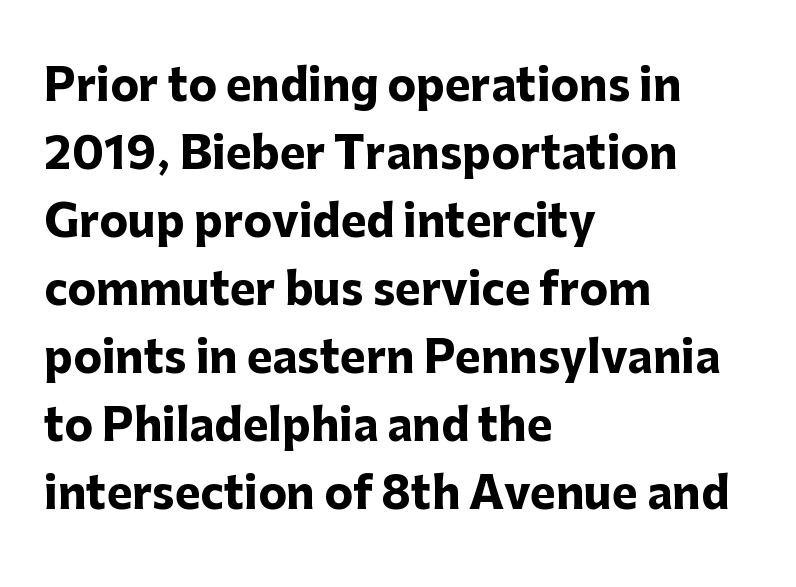
Character widths vary here, with narrow letters taking less room than wide ones. Standard letterfit; no display-style spreading of the glyphs. The rows are spaced the way most documents space them. Examine the stroke ends and you'll find no serifs.
